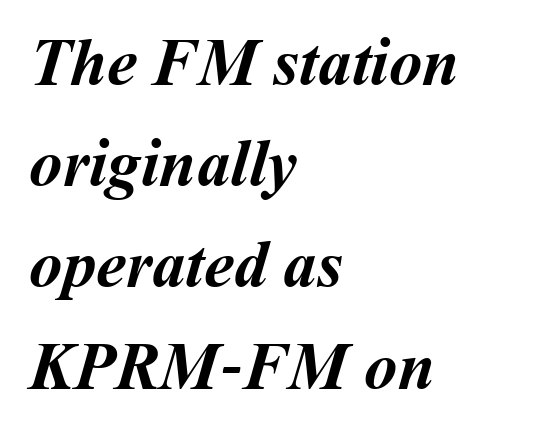
Q: Is the text bold? A: Yes.
Q: Is the text underlined? A: No.
Q: How is the paragraph aligned? A: Left-aligned.
Q: Is the spacing between letters normal or unusually wide? A: Normal.
Q: Is the spacing between lines tight, normal or loose? A: Normal.
Q: Width (condensed, normal, or wide)? A: Normal.
Q: Stroke contrast? A: Medium.
Q: x-height? A: Medium.
Q: Monospaced? A: No.
